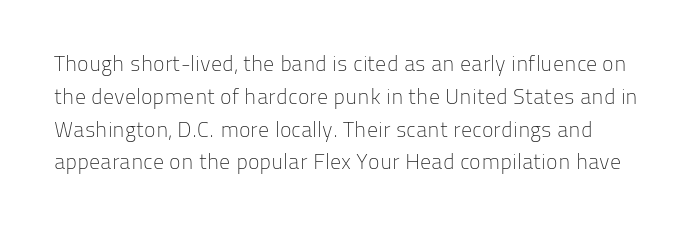
Q: Is the text bold? A: No.
Q: Is the text italic (slanted)? A: No, it is upright.
Q: Is the text underlined? A: No.
Q: Is the spacing between letters normal or unusually wide? A: Normal.
Q: Is the spacing between lines tight, normal or loose? A: Normal.
